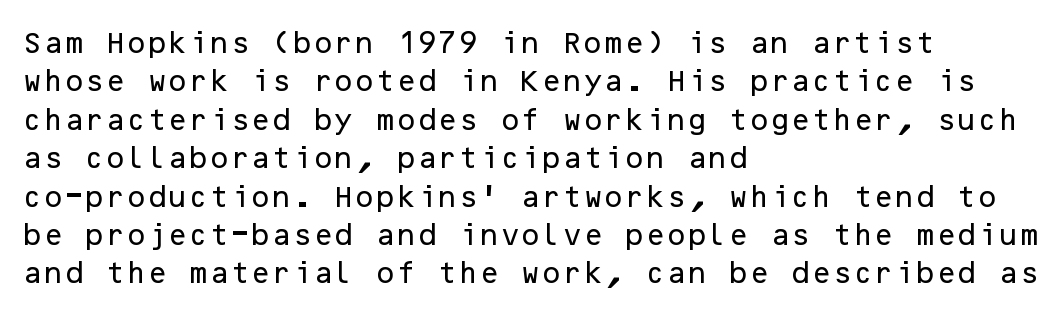
Q: Is the text italic (slanted)? A: No, it is upright.
Q: Is the text underlined? A: No.
Q: How is the paragraph aligned? A: Left-aligned.
Q: Is the spacing between letters normal or unusually wide? A: Normal.
Q: Is the spacing between lines tight, normal or loose? A: Normal.
